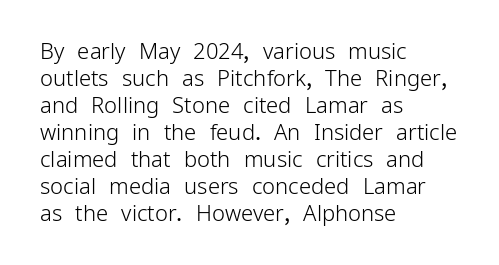
The image shows 22 px text type, upright; set left-aligned, line spacing 1.23x, normal letter spacing, not underlined.
